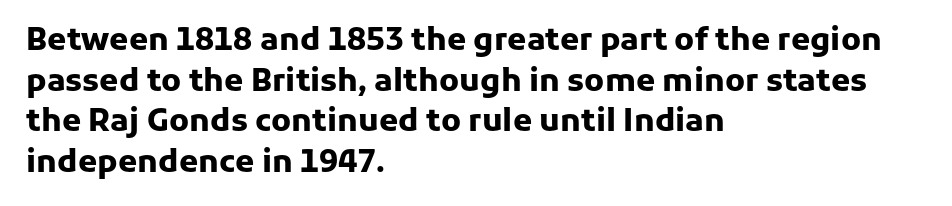
{"serif": "no", "italic": "no", "bold": "yes", "weight": "heavy", "width": "normal", "stroke_contrast": "low", "x_height": "medium", "monospaced": "no", "underline": "no", "align": "left", "line_spacing": "normal", "line_spacing_ratio": 1.31, "letter_spacing": "normal", "letter_spacing_em": 0.0, "glyph_px": 31}
